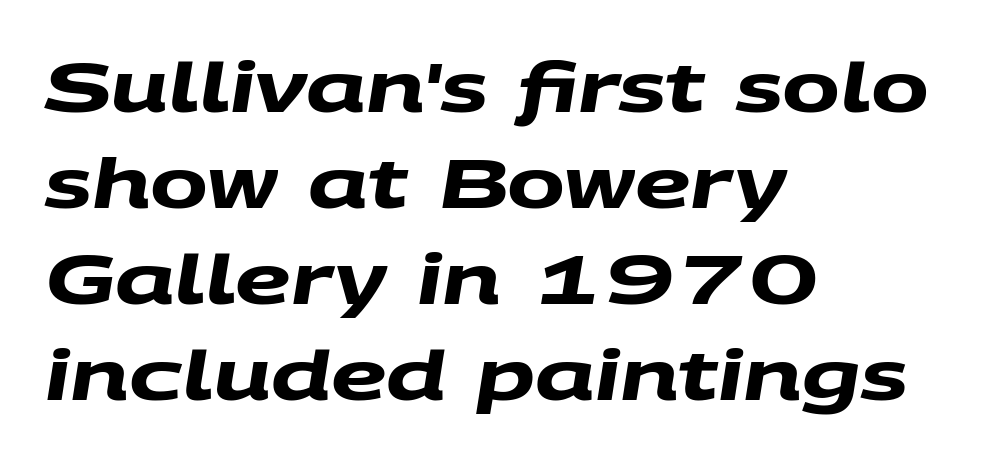
Q: Is the text bold? A: Yes.
Q: Is the typeface a serif or a sans-serif typeface? A: Sans-serif.
Q: Is the text underlined? A: No.
Q: How is the paragraph aligned? A: Left-aligned.
Q: Is the spacing between letters normal or unusually wide? A: Normal.
Q: Is the spacing between lines tight, normal or loose? A: Normal.
Q: Width (condensed, normal, or wide)? A: Wide.
Q: Stroke contrast? A: Medium.
Q: x-height? A: Large.
Q: Monospaced? A: No.
